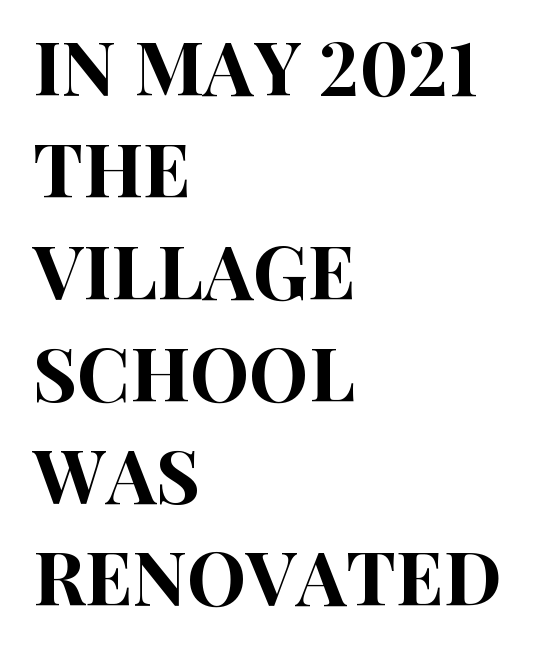
A typesetter would call this leading conventional body-copy spacing. Compared with typical body copy, the letter spacing here is the same. Posture: upright roman. This sample has the flowing, uneven cadence of proportional lettering.
